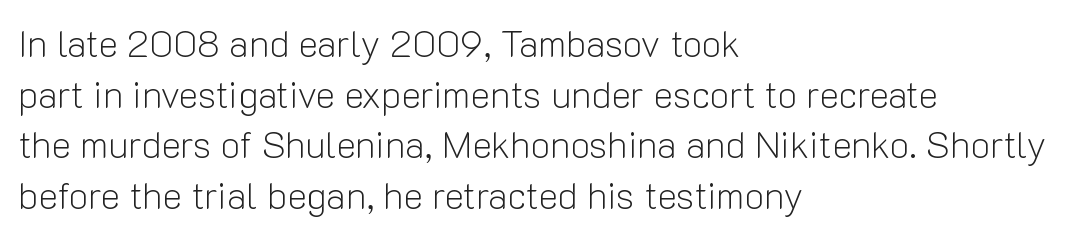
The image shows 37 px light sans-serif type, upright; set left-aligned, normal line spacing (1.37x), normal letter spacing, not underlined; low stroke contrast and a medium x-height.
